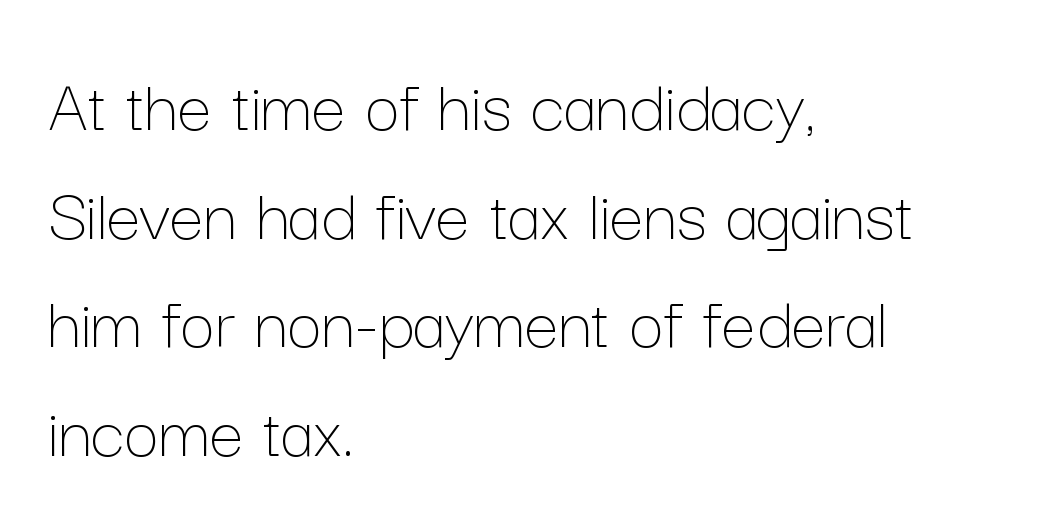
Q: Is the text bold? A: No.
Q: Is the text italic (slanted)? A: No, it is upright.
Q: Is the text underlined? A: No.
Q: How is the paragraph aligned? A: Left-aligned.
Q: Is the spacing between letters normal or unusually wide? A: Normal.
Q: Is the spacing between lines tight, normal or loose? A: Normal.
Q: Width (condensed, normal, or wide)? A: Normal.
Q: Stroke contrast? A: Low.
Q: x-height? A: Medium.
Q: Monospaced? A: No.
